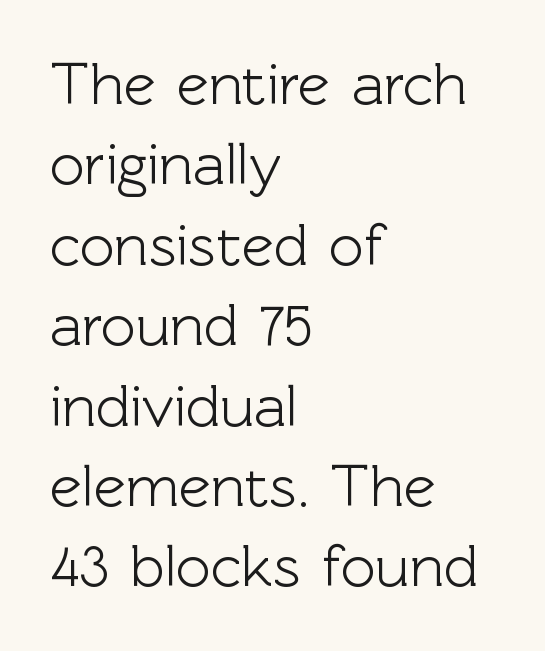
A student would call this left alignment; a typographer would say flush left, rag right. The tracking reads as untouched default to a designer's eye. The string is rendered with underlining switched off. Quick note: not italic, upright. The font family rendered here belongs to the sans-serif group. Vertically, the passage feels balanced, rows spaced as you'd expect.
